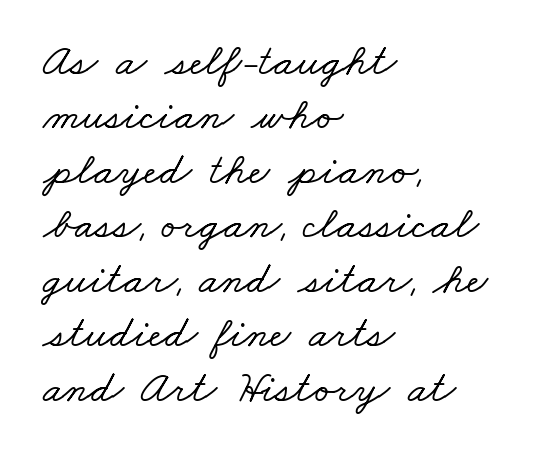
{"serif": "yes", "width": "wide", "stroke_contrast": "low", "x_height": "small", "monospaced": "no", "underline": "no", "align": "left", "line_spacing_ratio": 1.21, "letter_spacing": "normal", "letter_spacing_em": 0.0, "glyph_px": 45}
